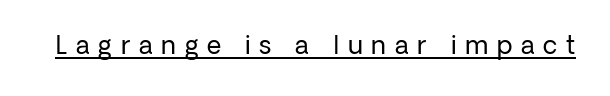
The image shows 25 px text type, upright; set unusually wide letter spacing (+0.35 em), underlined.
